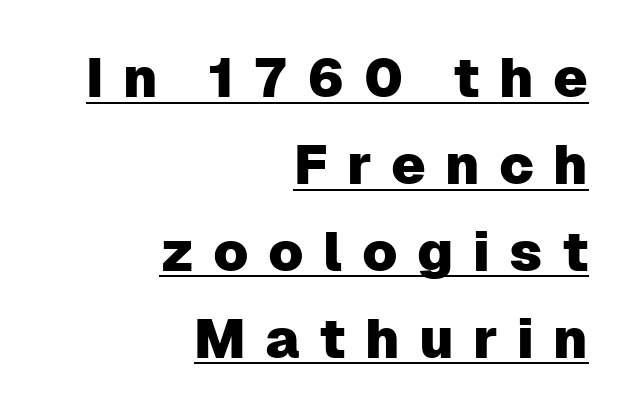
Tall strokes in this sample are plumb rather than angled. Each letter keeps its own natural width here, so spacing adapts to shape. Students, observe: this is what conventionally led text looks like. Look at the bottom of the vertical strokes: they stop flat, with no serifs. Beneath each row of characters lies a ruled line.
